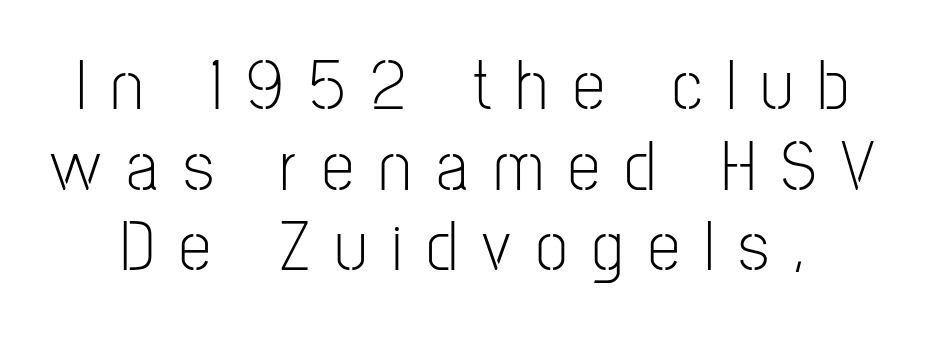
The image shows 72 px light, condensed sans-serif type, upright; set tight line spacing (1.12x), unusually wide letter spacing (+0.35 em), not underlined; low stroke contrast and a medium x-height.
